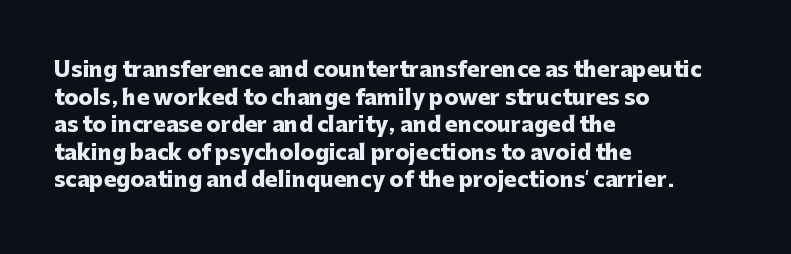
Normally led — the rows are evenly, conventionally spaced. Caption: standard tracking, unaltered. Check the space under the baseline: it is left empty. This sample is left-justified, so line endings fall wherever the words run out. These lines were composed using upright roman letters.
